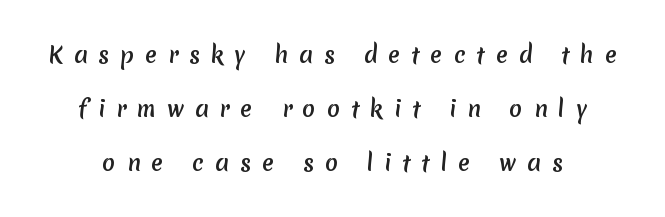
The image shows 22 px text type; set loose line spacing (2.45x), unusually wide letter spacing (+0.49 em), not underlined.
